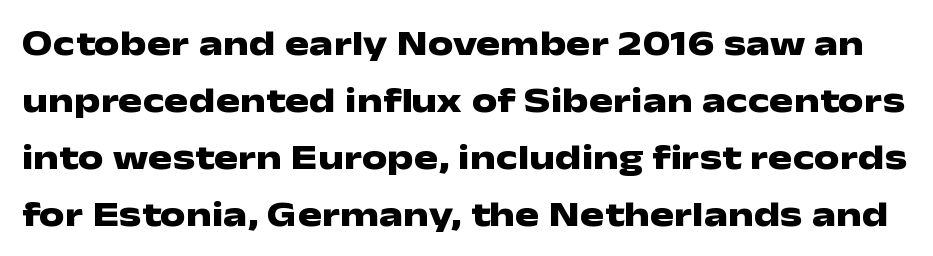
Q: Is the text bold? A: Yes.
Q: Is the text italic (slanted)? A: No, it is upright.
Q: Is the typeface a serif or a sans-serif typeface? A: Sans-serif.
Q: Is the text underlined? A: No.
Q: Is the spacing between letters normal or unusually wide? A: Normal.
Q: Is the spacing between lines tight, normal or loose? A: Normal.
Q: Width (condensed, normal, or wide)? A: Wide.
Q: Stroke contrast? A: Low.
Q: x-height? A: Medium.
Q: Monospaced? A: No.
